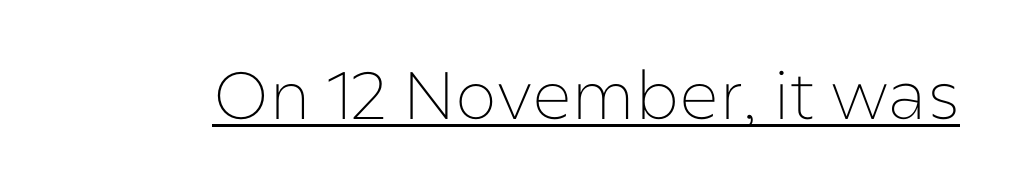
Is the stroke heavy? The answer is a plain regular-or-lighter. You can tell it's not italic because the verticals are truly vertical. What stands out about the letter spacing? Nothing — it is the standard amount. Notice how a bar underscores the lettering throughout. The glyphs in this specimen are sans serif. Note the varied advance widths — an 'i' is clearly narrower than an 'm'.
